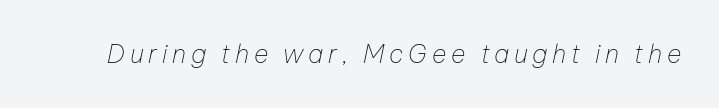
Q: Is the text bold? A: No.
Q: Is the text italic (slanted)? A: Yes, it leans right by about 12 degrees.
Q: Is the text underlined? A: No.
